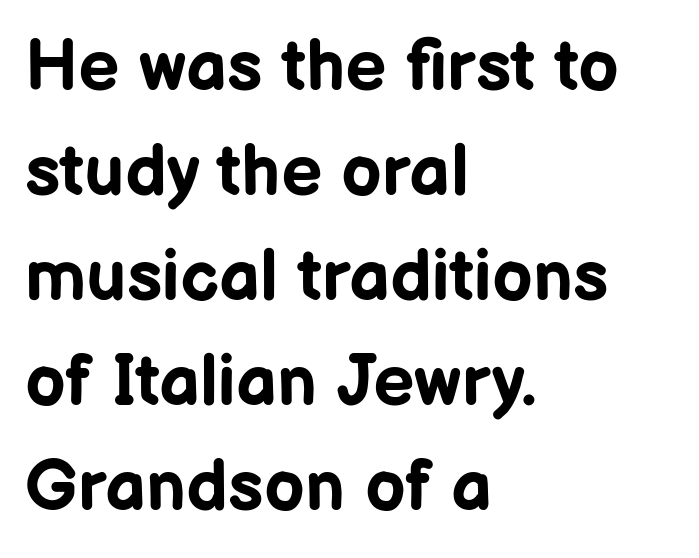
The image shows 72 px bold sans-serif type, upright; set left-aligned, normal line spacing (1.46x), normal letter spacing, not underlined; low stroke contrast and a medium x-height.
